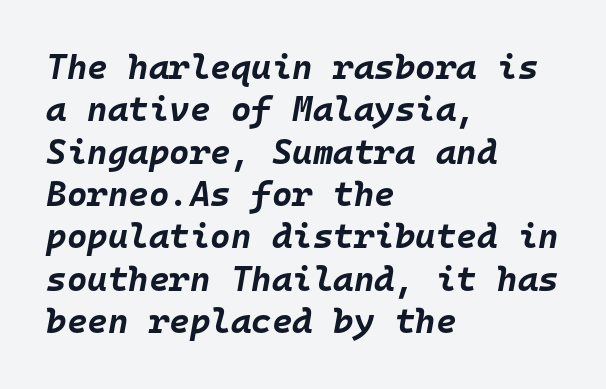
Q: Is the text bold? A: Yes.
Q: Is the text italic (slanted)? A: Yes, it leans right by about 10 degrees.
Q: Is the text underlined? A: No.
Q: How is the paragraph aligned? A: Left-aligned.
Q: Is the spacing between letters normal or unusually wide? A: Normal.
Q: Width (condensed, normal, or wide)? A: Normal.
Q: Stroke contrast? A: Low.
Q: x-height? A: Large.
Q: Monospaced? A: Yes.
